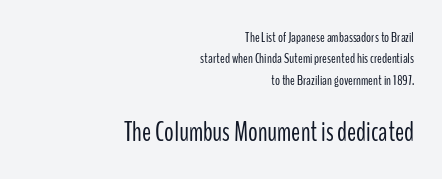
Q: Is the text bold? A: No.
Q: Is the text italic (slanted)? A: No, it is upright.
Q: Is the text underlined? A: No.
Q: How is the paragraph aligned? A: Right-aligned.
Q: Is the spacing between letters normal or unusually wide? A: Normal.
Q: Is the spacing between lines tight, normal or loose? A: Normal.
Q: Which block of text is set in a larger size, the first (top) or the second (bottom)? A: The second (bottom) one.
